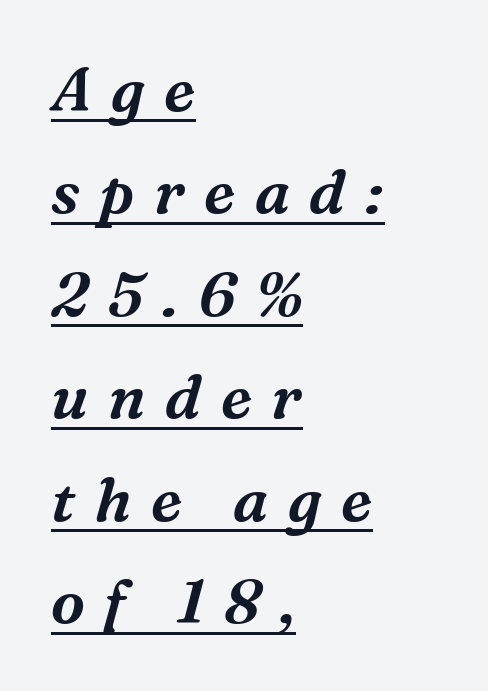
{"serif": "yes", "italic": "yes", "lean": "right", "slant_degrees": 16, "width": "normal", "stroke_contrast": "medium", "x_height": "medium", "monospaced": "no", "underline": "yes", "align": "left", "line_spacing": "normal", "line_spacing_ratio": 1.68, "letter_spacing": "wide", "letter_spacing_em": 0.32, "glyph_px": 61}
